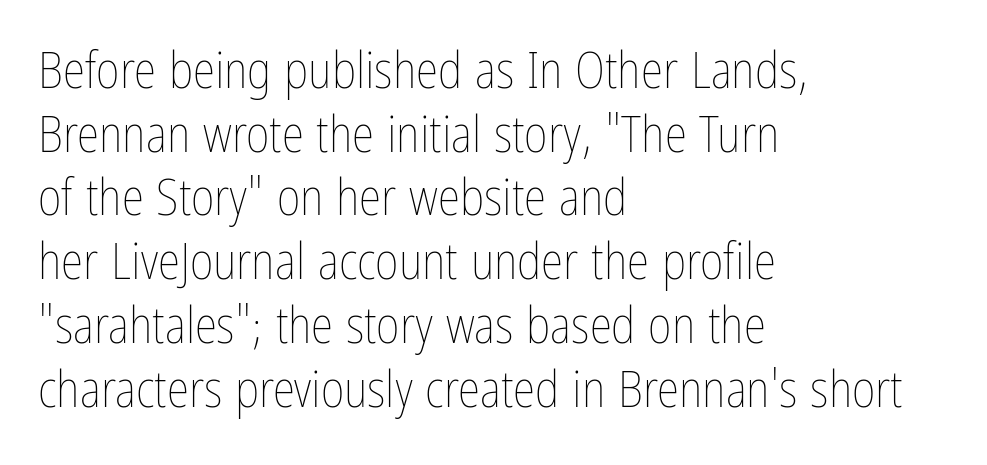
Q: Is the text bold? A: No.
Q: Is the text italic (slanted)? A: No, it is upright.
Q: Is the text underlined? A: No.
Q: How is the paragraph aligned? A: Left-aligned.
Q: Is the spacing between letters normal or unusually wide? A: Normal.
Q: Is the spacing between lines tight, normal or loose? A: Normal.
Q: Width (condensed, normal, or wide)? A: Condensed.
Q: Stroke contrast? A: Low.
Q: x-height? A: Medium.
Q: Monospaced? A: No.
